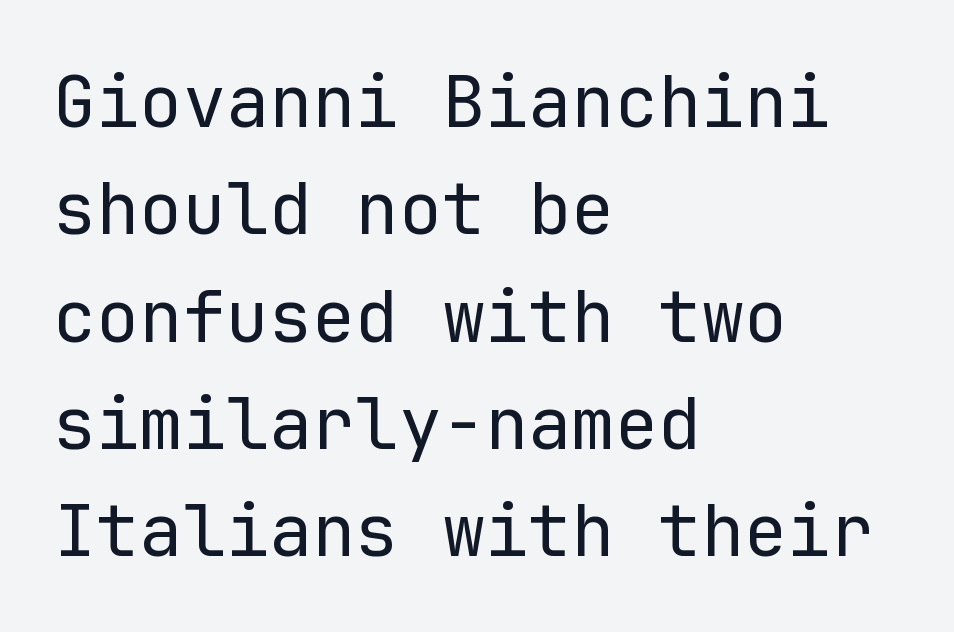
Each word holds together tightly as a unit, with standard inter-letter gaps. Regarding leading, the lines here are spaced in the standard way. Alignment: flush left. No extra ink here — the face is not bold. The letters march in equal steps, a hallmark of fixed-pitch type. The strip under each line holds only bare page.
